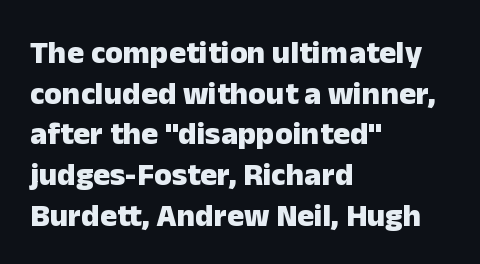
{"serif": "no", "italic": "no", "bold": "yes", "weight": "heavy", "width": "normal", "stroke_contrast": "low", "x_height": "medium", "monospaced": "no", "underline": "no", "align": "left", "line_spacing": "normal", "line_spacing_ratio": 1.27, "letter_spacing": "normal", "letter_spacing_em": 0.0, "glyph_px": 32}
